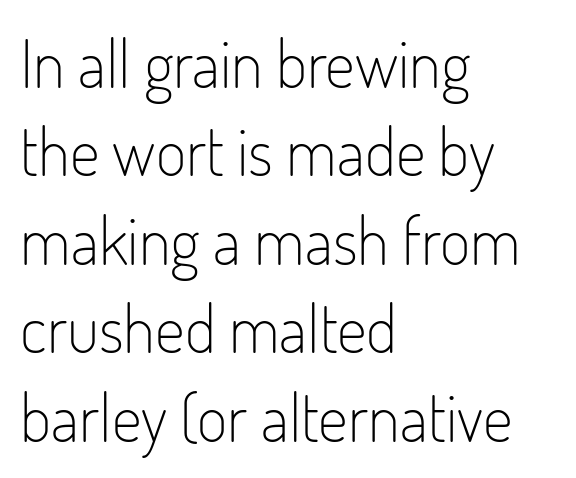
Q: Is the text bold? A: No.
Q: Is the text italic (slanted)? A: No, it is upright.
Q: Is the typeface a serif or a sans-serif typeface? A: Sans-serif.
Q: Is the text underlined? A: No.
Q: How is the paragraph aligned? A: Left-aligned.
Q: Is the spacing between letters normal or unusually wide? A: Normal.
Q: Is the spacing between lines tight, normal or loose? A: Normal.
Q: Width (condensed, normal, or wide)? A: Condensed.
Q: Stroke contrast? A: Low.
Q: x-height? A: Small.
Q: Monospaced? A: No.
